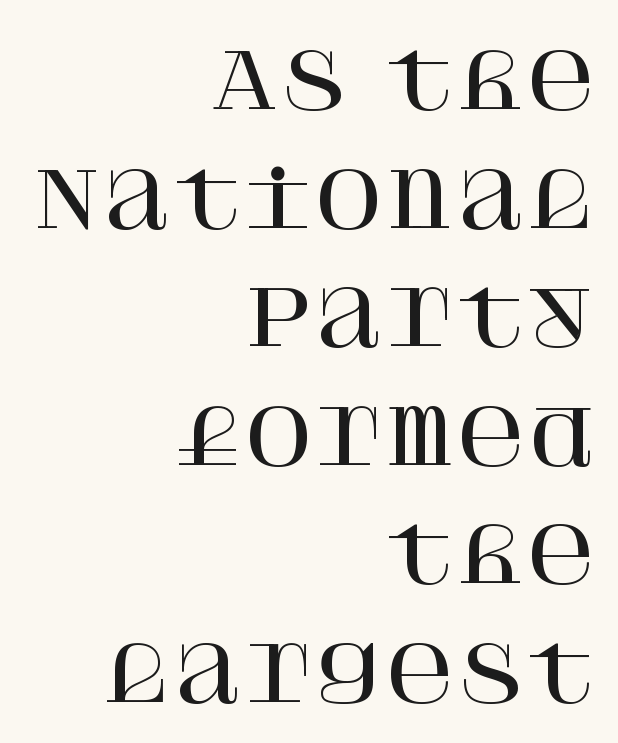
Where is the straight margin? On the right. How would I describe the line gaps? Plain and ordinary. A bare baseline throughout the passage. Is this a sans? No — the strokes have serifs. The typography opts for an upright posture over an oblique one.
